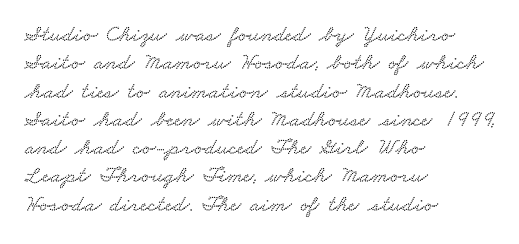
Q: Is the text underlined? A: No.
Q: How is the paragraph aligned? A: Left-aligned.
Q: Is the spacing between letters normal or unusually wide? A: Normal.
